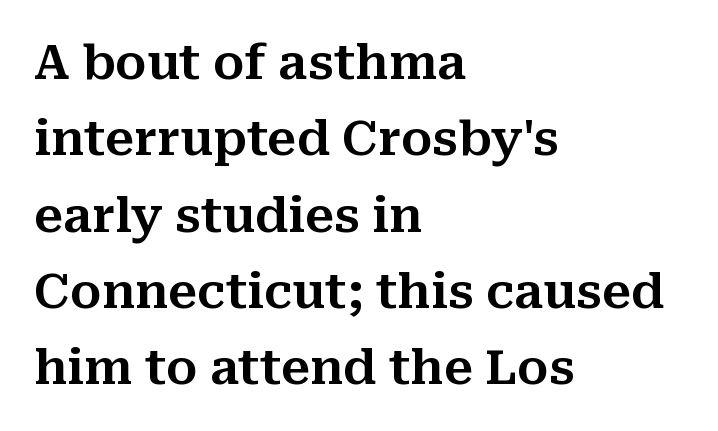
Q: Is the text italic (slanted)? A: No, it is upright.
Q: Is the typeface a serif or a sans-serif typeface? A: Serif.
Q: Is the text underlined? A: No.
Q: How is the paragraph aligned? A: Left-aligned.
Q: Is the spacing between letters normal or unusually wide? A: Normal.
Q: Is the spacing between lines tight, normal or loose? A: Normal.
Q: Width (condensed, normal, or wide)? A: Normal.
Q: Stroke contrast? A: Medium.
Q: x-height? A: Medium.
Q: Monospaced? A: No.
